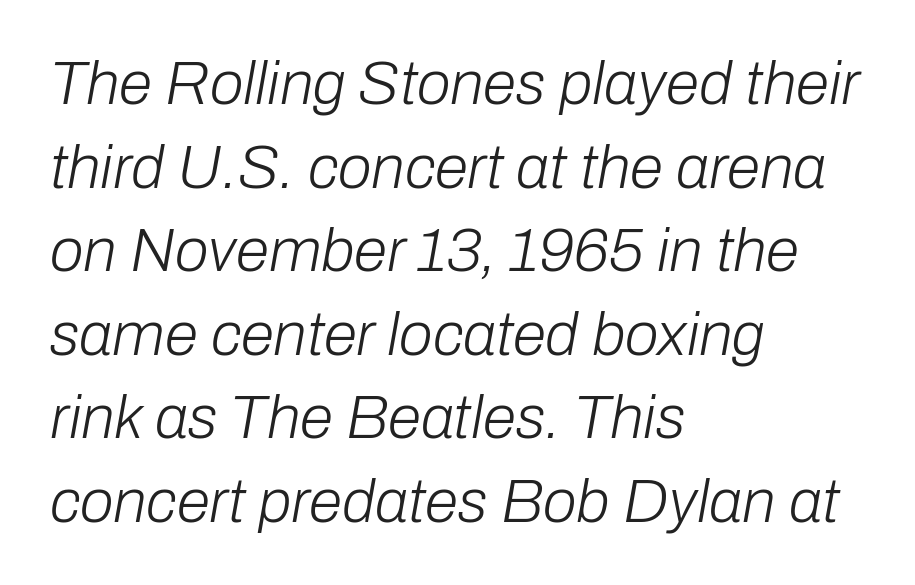
You can tell it's italic because the verticals aren't actually vertical. Check under the words: just untouched page. Left-aligned paragraph, ragged on the right. The leading is moderate, giving the passage an even texture. Default kerning and tracking; the words read as compact shapes. This sample has the flowing, uneven cadence of proportional lettering.
